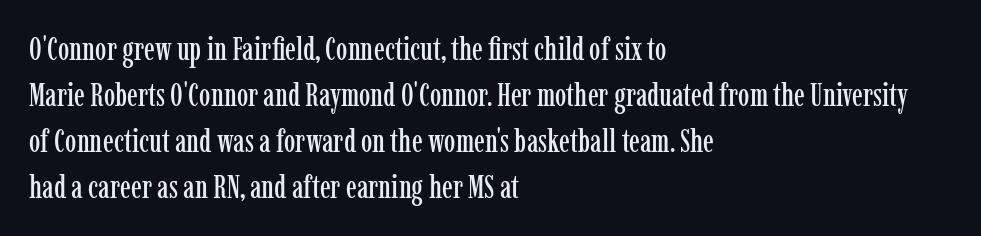
In terms of posture, this sample is upright. Is the letter spacing exaggerated? No — it looks like the ordinary default. Stroke terminals: seriffed. The specimen omits any rule beneath the text block's lines. Honestly, the row spacing looks completely unremarkable. Every row of glyphs begins at an identical x-position on the left.
